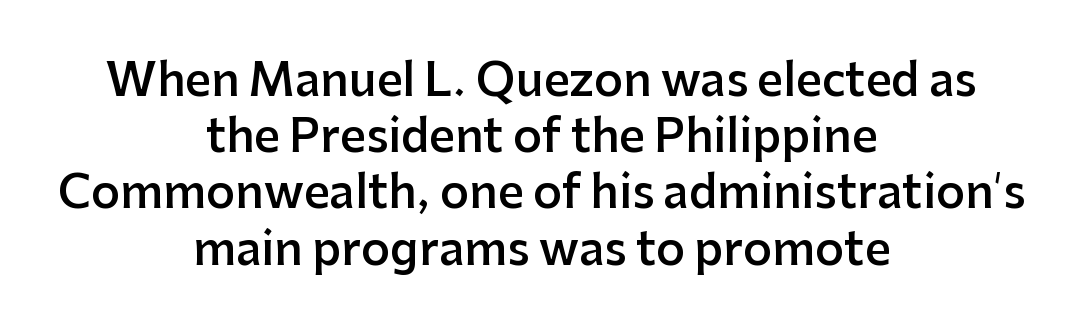
A student would call this center alignment; a typographer would say set centered. No italicization has been applied; the sample stays upright. Typesetter's note: demi weight, one step under bold. Each word holds together tightly as a unit, with standard inter-letter gaps. Horizontal bands of white between lines are of average thickness.
